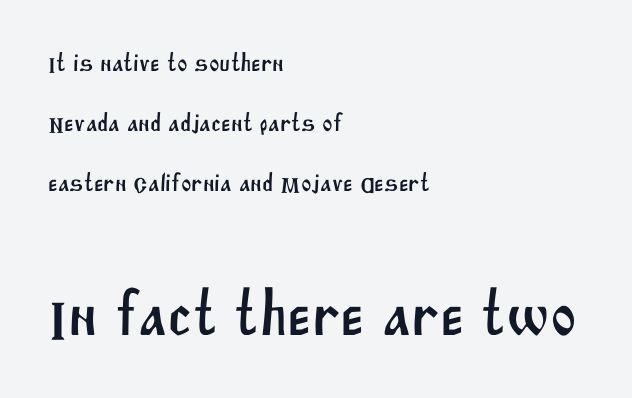
Teacher's note: observe the even left margin — that is flush-left alignment. The following chunk of copy outweighs the initial chunk in type size. The letterforms sit shoulder to shoulder at normal distance. The type family on display is of the sans-serif kind. Unmarked baselines from the first word to the last. Vertical spacing — loose.
